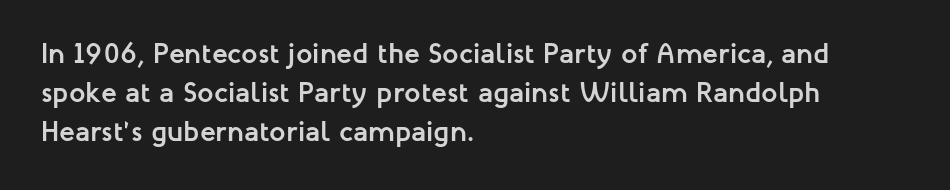
{"serif": "no", "italic": "no", "bold": "yes", "weight": "semibold", "width": "normal", "stroke_contrast": "low", "x_height": "medium", "monospaced": "no", "underline": "no", "align": "left", "line_spacing": "normal", "line_spacing_ratio": 1.34, "letter_spacing": "normal", "letter_spacing_em": 0.0, "glyph_px": 29}
